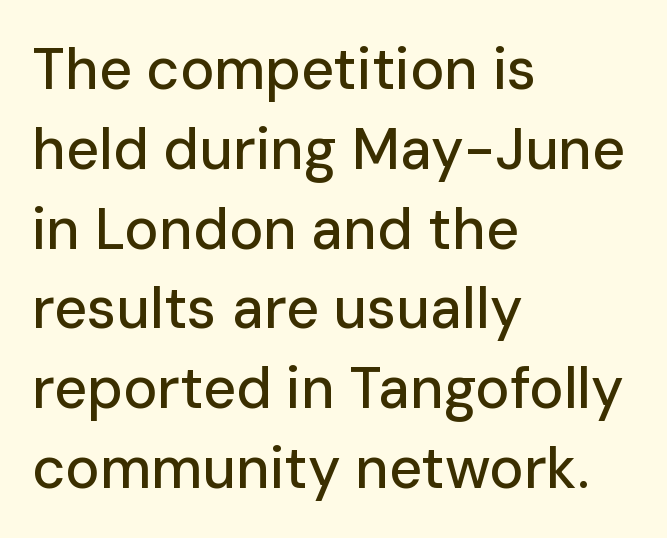
The image shows 57 px sans-serif type, upright; set left-aligned, normal line spacing (1.4x), normal letter spacing, not underlined; low stroke contrast and a medium x-height.
